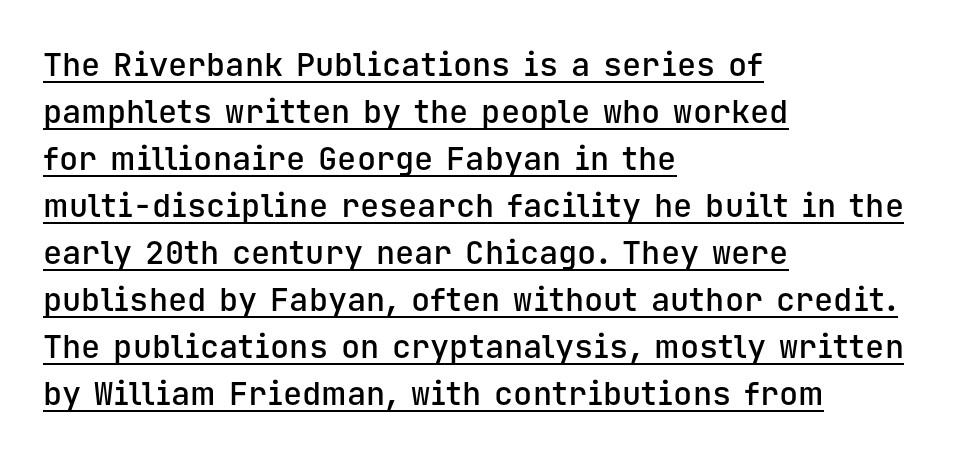
On the weight axis this lands at semibold, roughly 600. The compositor pushed each line to the left boundary. The text was rendered using a sans face with plain stroke endings. Posture: upright roman.
